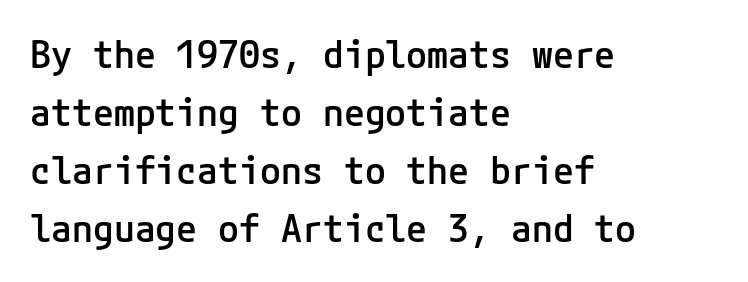
Q: Is the text bold? A: Semi-bold.
Q: Is the text italic (slanted)? A: No, it is upright.
Q: Is the typeface a serif or a sans-serif typeface? A: Sans-serif.
Q: Is the text underlined? A: No.
Q: How is the paragraph aligned? A: Left-aligned.
Q: Is the spacing between letters normal or unusually wide? A: Normal.
Q: Is the spacing between lines tight, normal or loose? A: Normal.
Q: Width (condensed, normal, or wide)? A: Normal.
Q: Stroke contrast? A: Low.
Q: x-height? A: Medium.
